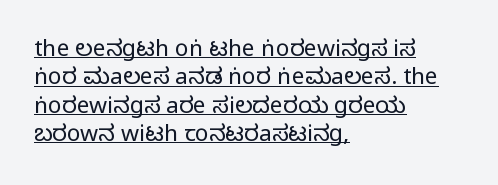
Q: Is the text italic (slanted)? A: No, it is upright.
Q: Is the text underlined? A: Yes.
Q: How is the paragraph aligned? A: Left-aligned.
Q: Is the spacing between letters normal or unusually wide? A: Normal.
